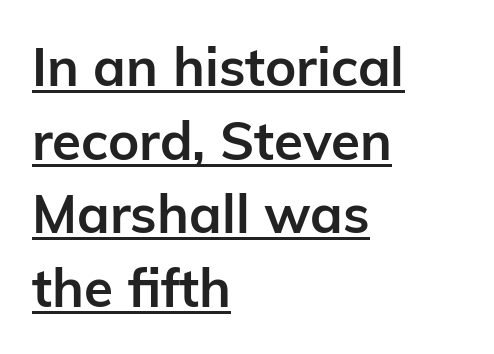
The line texture is even and compact thanks to regular tracking. Does the copy run flush right? No — it runs flush left. The rendered words wear a rule along their underside. This is roman type, the default non-slanted kind. These lines are rendered in a variable-pitch font. What's the leading like? Ordinary, nothing unusual.
